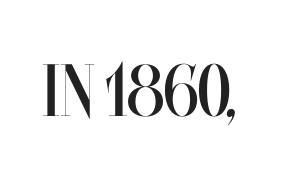
The image shows 74 px regular-weight, condensed type, upright; set normal letter spacing, not underlined; medium stroke contrast and a large x-height.
